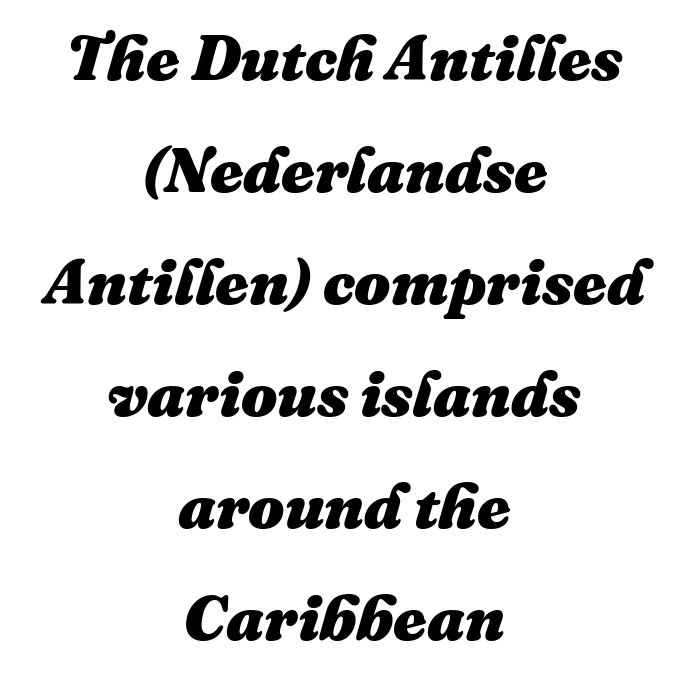
Q: Is the text bold? A: Yes.
Q: Is the text italic (slanted)? A: Yes, it leans right by about 16 degrees.
Q: Is the text underlined? A: No.
Q: How is the paragraph aligned? A: Centered.
Q: Is the spacing between letters normal or unusually wide? A: Normal.
Q: Width (condensed, normal, or wide)? A: Normal.
Q: Stroke contrast? A: Medium.
Q: x-height? A: Medium.
Q: Monospaced? A: No.
